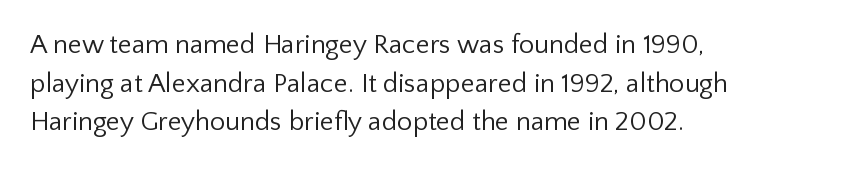
{"italic": "no", "bold": "no", "underline": "no", "align": "left", "line_spacing": "normal", "line_spacing_ratio": 1.43, "letter_spacing": "normal", "letter_spacing_em": 0.0, "glyph_px": 27}
